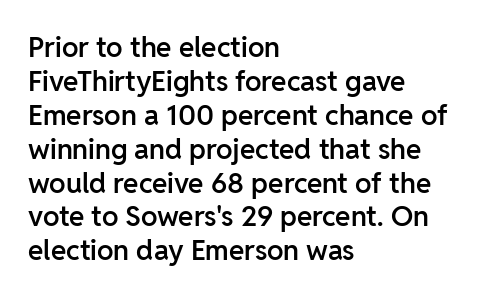
Strokes here are thickened, but only to semibold level. The glyphs in this specimen are sans serif. The rendering uses natural spacing where letterforms have individual widths. A student would call this left alignment; a typographer would say flush left, rag right.
